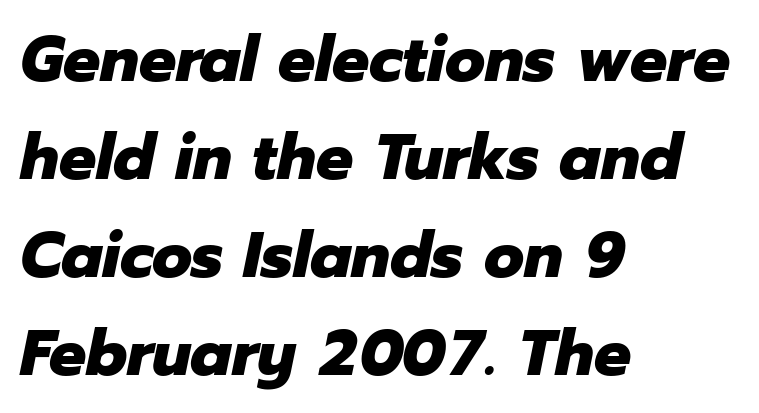
{"italic": "yes", "lean": "right", "slant_degrees": 12, "bold": "yes", "weight": "heavy", "width": "normal", "stroke_contrast": "low", "x_height": "medium", "monospaced": "no", "underline": "no", "align": "left", "line_spacing": "normal", "line_spacing_ratio": 1.51, "letter_spacing": "normal", "letter_spacing_em": 0.0, "glyph_px": 65}
